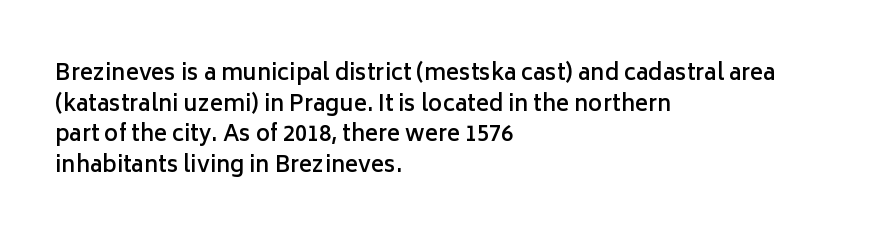
{"italic": "no", "bold": "semi", "underline": "no", "align": "left", "line_spacing": "normal", "line_spacing_ratio": 1.39, "letter_spacing": "normal", "letter_spacing_em": 0.0, "glyph_px": 22}
